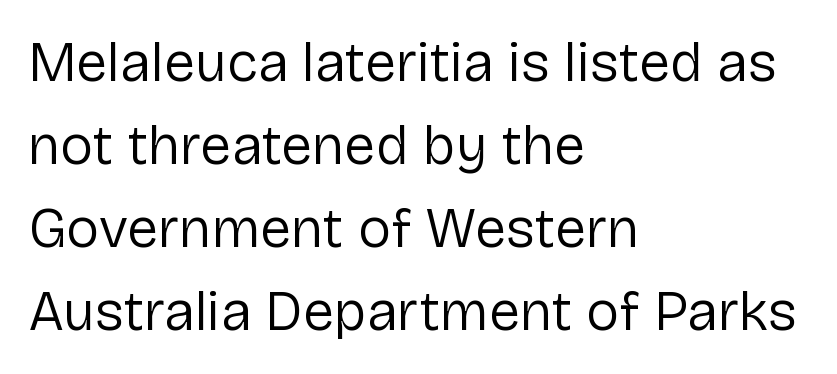
{"serif": "no", "italic": "no", "bold": "no", "weight": "regular", "width": "normal", "stroke_contrast": "low", "x_height": "medium", "monospaced": "no", "underline": "no", "align": "left", "line_spacing": "normal", "line_spacing_ratio": 1.48, "letter_spacing": "normal", "letter_spacing_em": 0.0, "glyph_px": 56}
